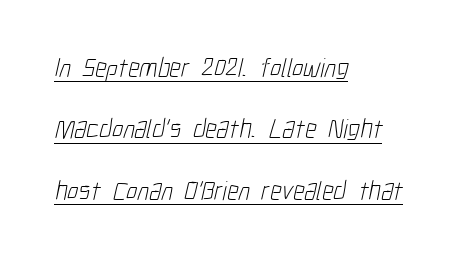
The image shows 27 px text type; set left-aligned, loose line spacing (2.27x), normal letter spacing, underlined.
